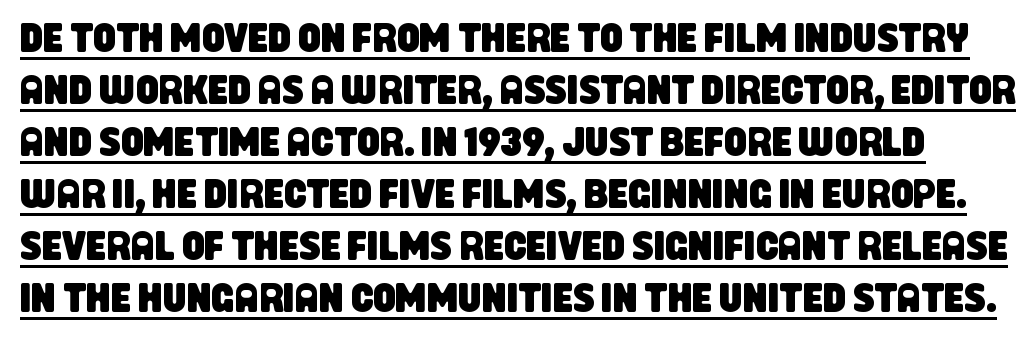
{"serif": "no", "width": "condensed", "stroke_contrast": "low", "x_height": "large", "monospaced": "no", "underline": "yes", "line_spacing": "normal", "line_spacing_ratio": 1.3, "letter_spacing": "normal", "letter_spacing_em": 0.0, "glyph_px": 40}
